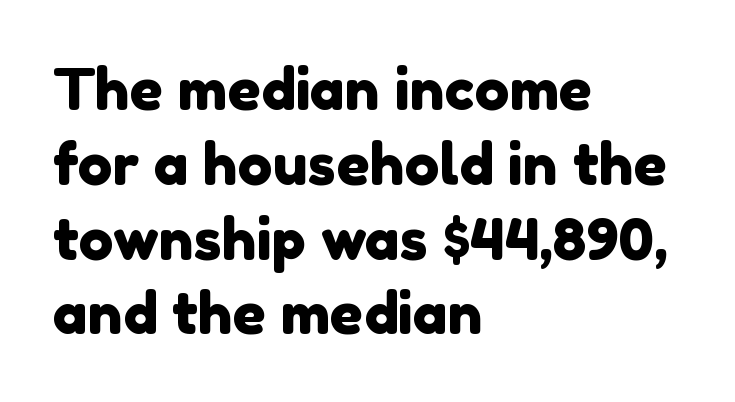
Regular leading. You could call the tracking neutral — neither tight nor loose. In CSS terms this would be text-align: left. The baseline area is clear.
